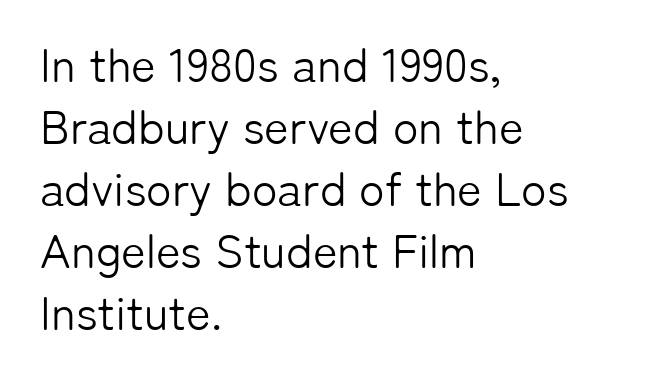
{"serif": "no", "italic": "no", "bold": "no", "weight": "light", "width": "normal", "stroke_contrast": "low", "x_height": "medium", "monospaced": "no", "underline": "no", "align": "left", "line_spacing": "normal", "line_spacing_ratio": 1.32, "letter_spacing": "normal", "letter_spacing_em": 0.0, "glyph_px": 47}
